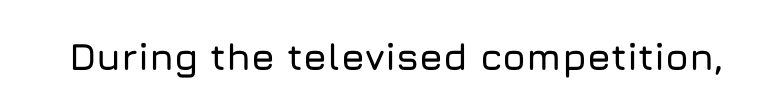
{"serif": "no", "italic": "no", "width": "normal", "stroke_contrast": "low", "x_height": "medium", "monospaced": "no", "underline": "no", "letter_spacing": "normal", "letter_spacing_em": 0.0, "glyph_px": 38}
